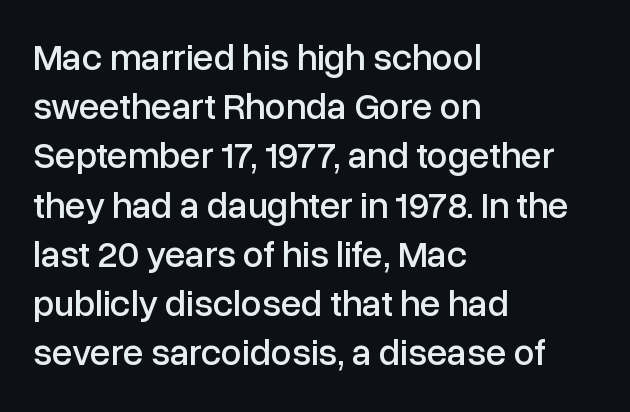
The image shows 37 px sans-serif type, upright; set left-aligned, normal line spacing (1.33x), normal letter spacing, not underlined; low stroke contrast and a medium x-height.
